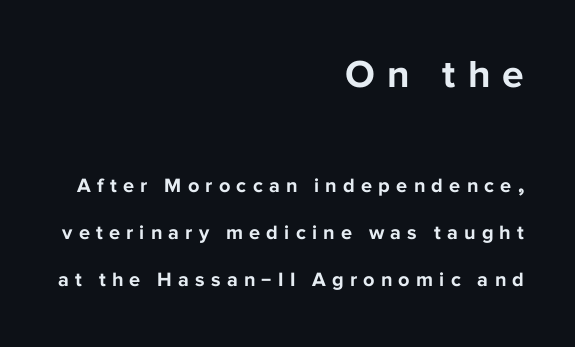
The space beneath each line is pristine and unruled. If you squint, the top block still reads clearly — it's the larger of the two. Typesetter's note: full bold, strokes at maximum text heaviness. Note the varied advance widths — an 'i' is clearly narrower than an 'm'. Inter-character spacing is expanded well beyond the font's built-in metrics. Right-aligned paragraph, ragged on the left.
